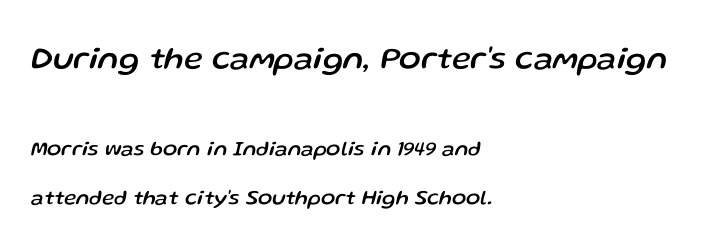
The gaps between neighbouring characters are ordinary and unremarkable. Note: larger setting up top, smaller setting below. Anything drawn beneath the words? Only blank space. You could not count columns in this text — the font is proportionally spaced. The space between consecutive lines is lavish. Does the copy run flush right? No — it runs flush left.
